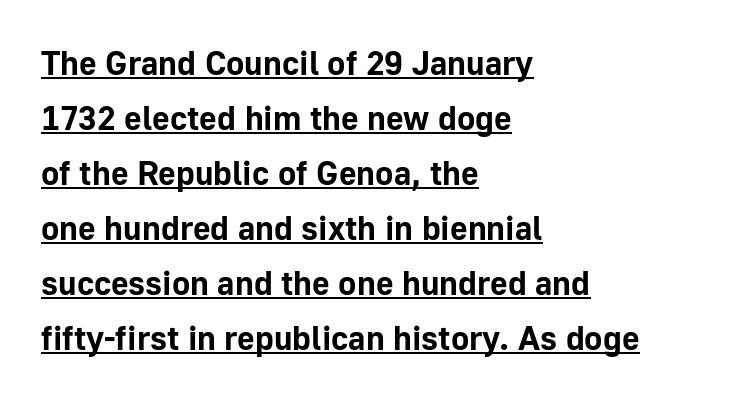
Q: Is the text bold? A: Yes.
Q: Is the text italic (slanted)? A: No, it is upright.
Q: Is the typeface a serif or a sans-serif typeface? A: Sans-serif.
Q: Is the text underlined? A: Yes.
Q: How is the paragraph aligned? A: Left-aligned.
Q: Is the spacing between letters normal or unusually wide? A: Normal.
Q: Is the spacing between lines tight, normal or loose? A: Normal.
Q: Width (condensed, normal, or wide)? A: Normal.
Q: Stroke contrast? A: Low.
Q: x-height? A: Medium.
Q: Monospaced? A: No.
